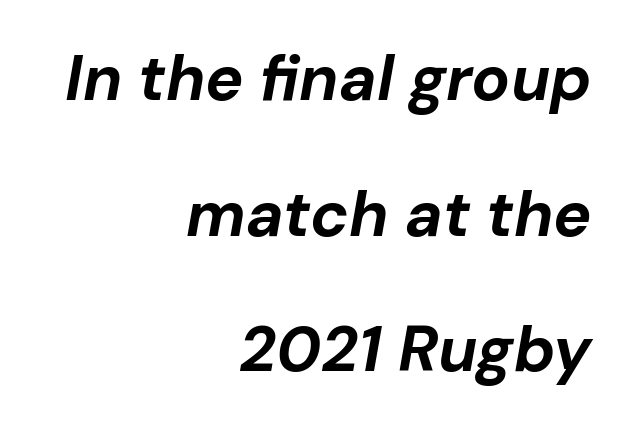
Q: Is the text bold? A: Yes.
Q: Is the text italic (slanted)? A: Yes, it leans right by about 10 degrees.
Q: Is the text underlined? A: No.
Q: How is the paragraph aligned? A: Right-aligned.
Q: Is the spacing between letters normal or unusually wide? A: Normal.
Q: Is the spacing between lines tight, normal or loose? A: Loose.
Q: Width (condensed, normal, or wide)? A: Normal.
Q: Stroke contrast? A: Low.
Q: x-height? A: Medium.
Q: Monospaced? A: No.
